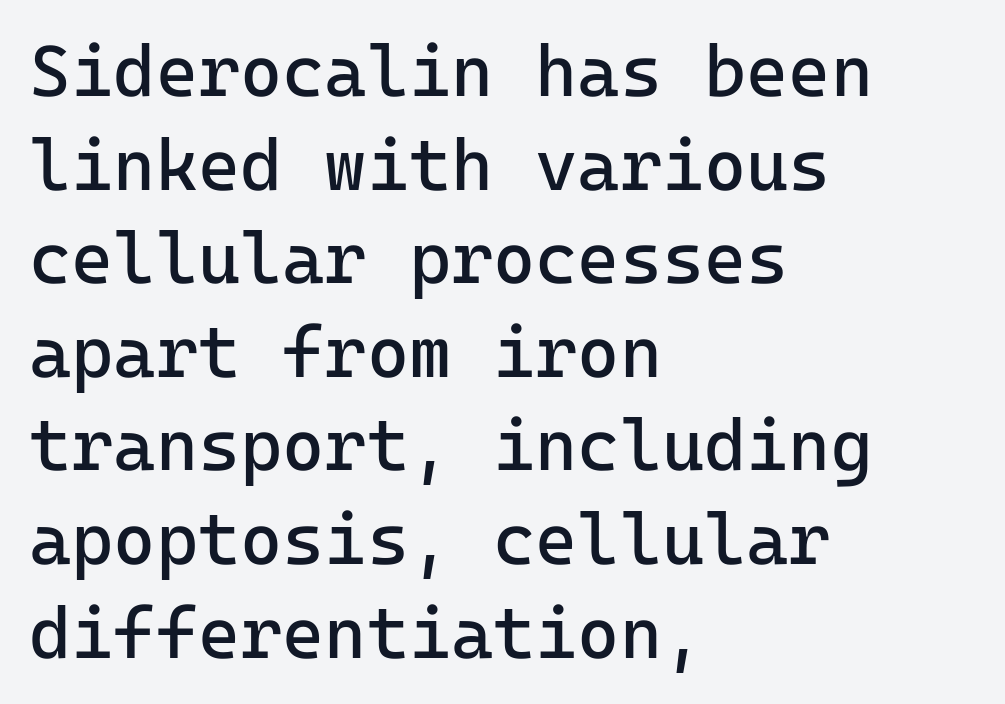
The image shows 72 px regular-weight sans-serif type, upright; set left-aligned, normal line spacing (1.3x), normal letter spacing, not underlined; low stroke contrast and a medium x-height.
